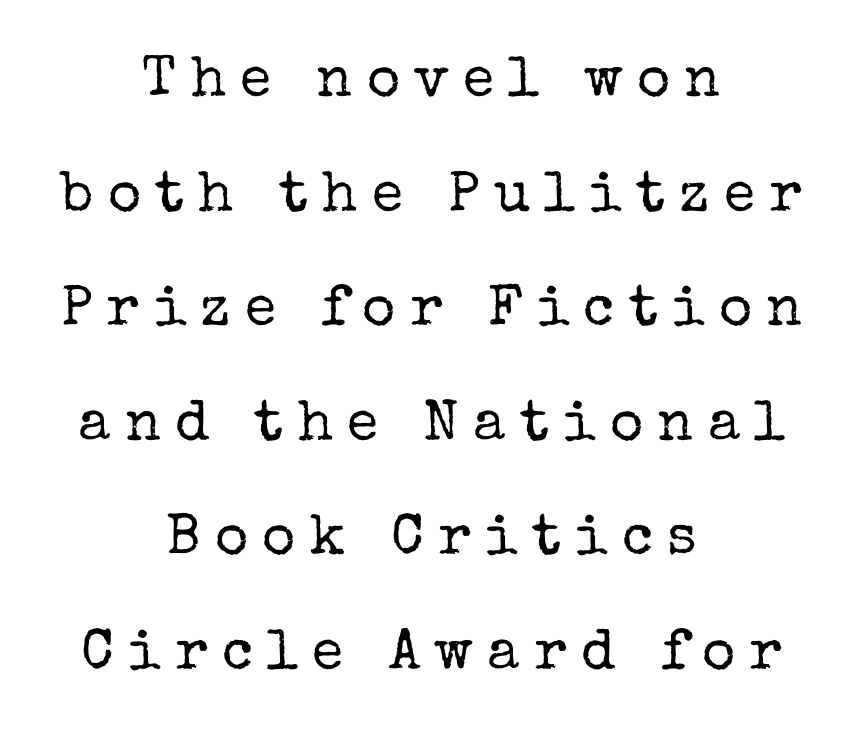
Q: Is the text bold? A: No.
Q: Is the text italic (slanted)? A: No, it is upright.
Q: Is the typeface a serif or a sans-serif typeface? A: Serif.
Q: Is the text underlined? A: No.
Q: How is the paragraph aligned? A: Centered.
Q: Is the spacing between letters normal or unusually wide? A: Unusually wide.
Q: Is the spacing between lines tight, normal or loose? A: Loose.
Q: Width (condensed, normal, or wide)? A: Normal.
Q: Stroke contrast? A: Low.
Q: x-height? A: Medium.
Q: Monospaced? A: No.
